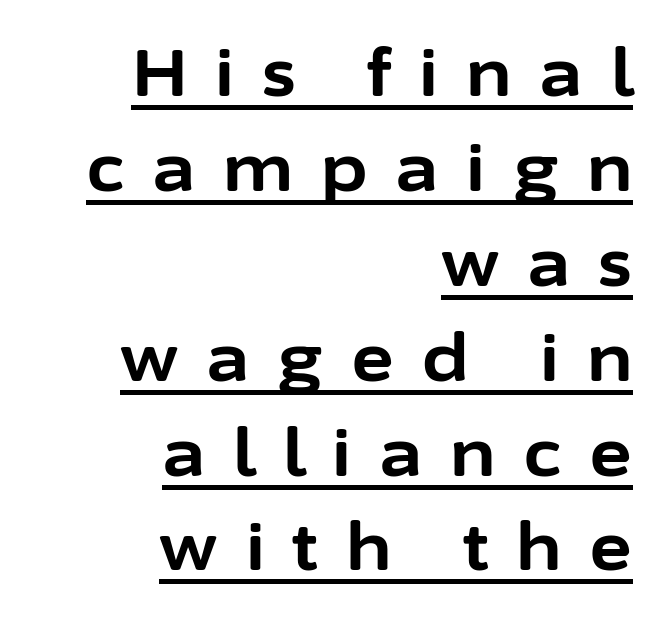
Q: Is the text bold? A: Yes.
Q: Is the text italic (slanted)? A: No, it is upright.
Q: Is the typeface a serif or a sans-serif typeface? A: Sans-serif.
Q: Is the text underlined? A: Yes.
Q: How is the paragraph aligned? A: Right-aligned.
Q: Is the spacing between letters normal or unusually wide? A: Unusually wide.
Q: Is the spacing between lines tight, normal or loose? A: Normal.
Q: Width (condensed, normal, or wide)? A: Normal.
Q: Stroke contrast? A: Low.
Q: x-height? A: Medium.
Q: Monospaced? A: No.
